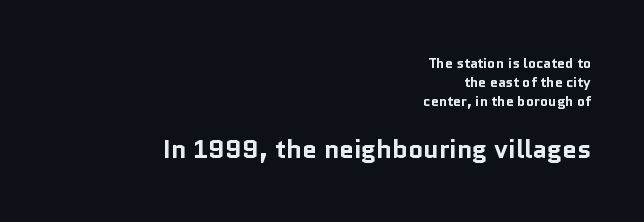
Typographic density is high because the face is bold. Where is the straight margin? On the right. This rendering features lettering with no underline. Compared with typical body copy, the letter spacing here is the same. This sample uses an upright cut, with every glyph sitting square on the baseline. Quick note: interline space is typical.
